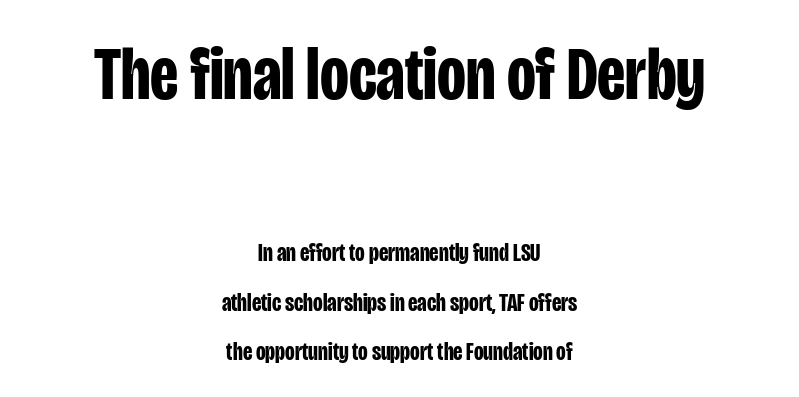
The rendering shows plain stroke endings on the letterforms — a sans-serif design. Typographic density is high because the face is bold. Does the lettering tilt? It doesn't — this is upright. Airy leading. The paragraph has two soft edges and a firm central axis.
